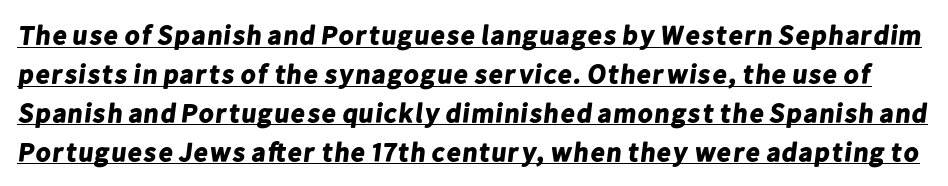
The image shows 27 px bold type; set normal line spacing (1.44x), normal letter spacing, underlined.
